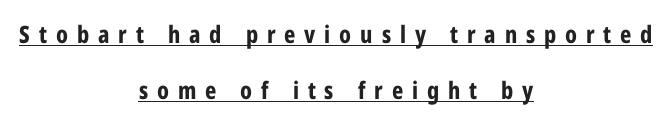
Q: Is the text bold? A: Yes.
Q: Is the text italic (slanted)? A: No, it is upright.
Q: Is the text underlined? A: Yes.
Q: How is the paragraph aligned? A: Centered.
Q: Is the spacing between letters normal or unusually wide? A: Unusually wide.
Q: Is the spacing between lines tight, normal or loose? A: Loose.
